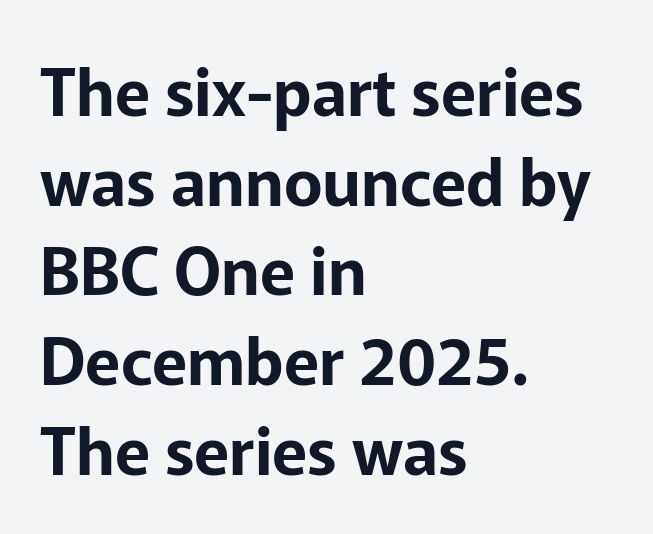
{"serif": "no", "italic": "no", "width": "normal", "stroke_contrast": "low", "x_height": "medium", "monospaced": "no", "underline": "no", "align": "left", "line_spacing": "normal", "line_spacing_ratio": 1.38, "letter_spacing": "normal", "letter_spacing_em": 0.0, "glyph_px": 65}
